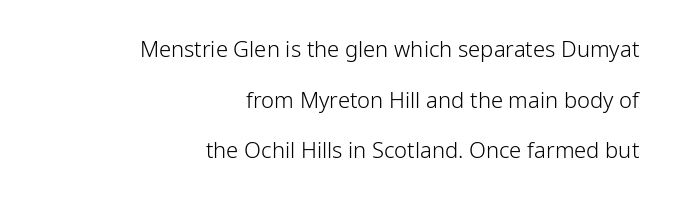
The image shows 22 px text type, upright; set right-aligned, loose line spacing (2.3x), normal letter spacing, not underlined.
